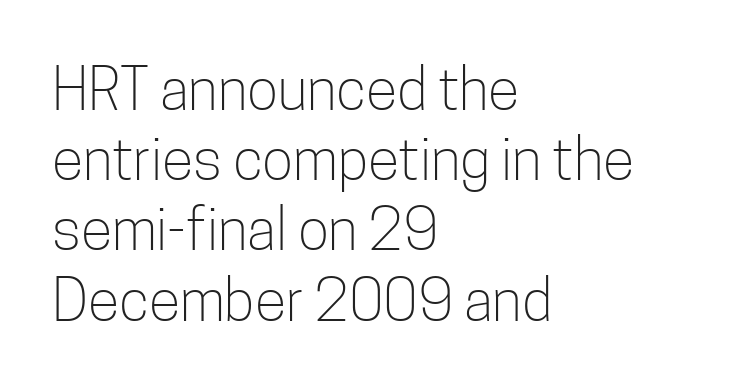
The image shows 58 px light, condensed sans-serif type, upright; set left-aligned, line spacing 1.21x, normal letter spacing, not underlined; low stroke contrast and a medium x-height.
